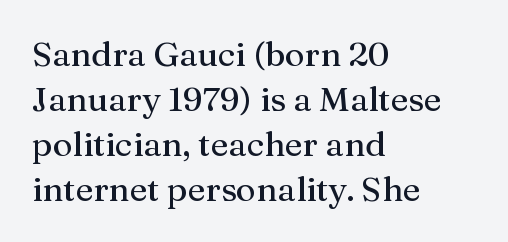
Words float on clear page, feet unadorned. Each line starts at the same left margin while the right side varies. A roman cut, with each character standing at attention. Students, observe: this is what conventionally led text looks like. This is serif lettering, the kind often seen in printed books. Is the letter spacing exaggerated? No — it looks like the ordinary default.
